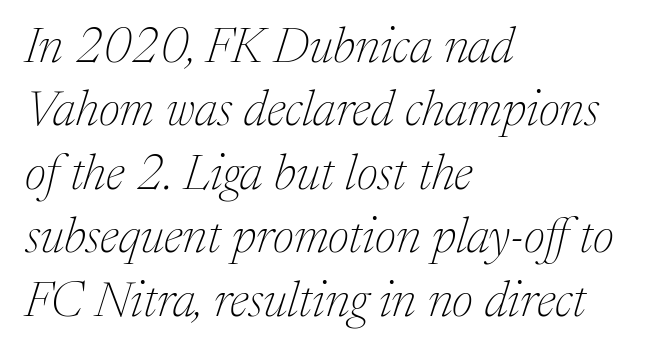
Q: Is the text bold? A: No.
Q: Is the text italic (slanted)? A: Yes, it leans right by about 17 degrees.
Q: Is the typeface a serif or a sans-serif typeface? A: Serif.
Q: Is the text underlined? A: No.
Q: How is the paragraph aligned? A: Left-aligned.
Q: Is the spacing between letters normal or unusually wide? A: Normal.
Q: Is the spacing between lines tight, normal or loose? A: Normal.
Q: Width (condensed, normal, or wide)? A: Normal.
Q: Stroke contrast? A: Medium.
Q: x-height? A: Medium.
Q: Monospaced? A: No.
